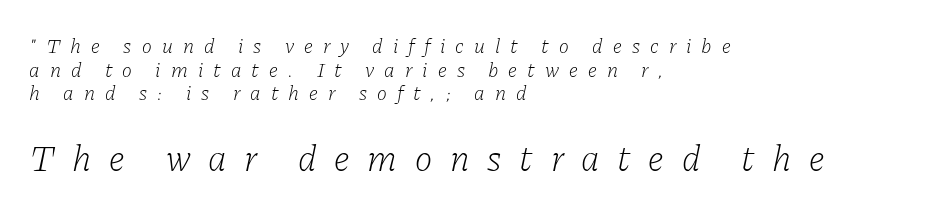
{"serif": "yes", "italic": "yes", "lean": "right", "slant_degrees": 11, "bold": "no", "weight": "light", "width": "normal", "stroke_contrast": "low", "x_height": "medium", "monospaced": "no", "underline": "no", "align": "left", "line_spacing": "tight", "line_spacing_ratio": 1.12, "letter_spacing": "wide", "letter_spacing_em": 0.48, "larger_block": "second", "size_ratio": 1.76, "glyph_px": 37}
